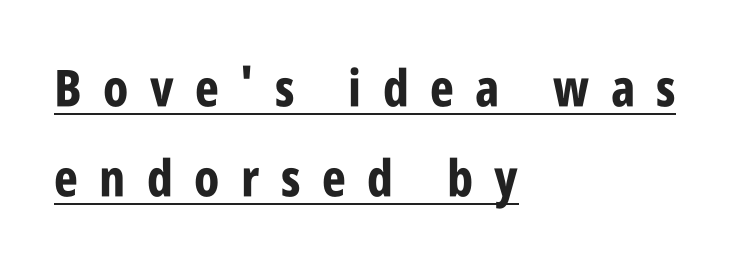
{"serif": "no", "italic": "no", "bold": "yes", "weight": "bold", "width": "condensed", "stroke_contrast": "low", "x_height": "large", "monospaced": "no", "underline": "yes", "align": "left", "line_spacing_ratio": 1.76, "letter_spacing": "wide", "letter_spacing_em": 0.42, "glyph_px": 51}
